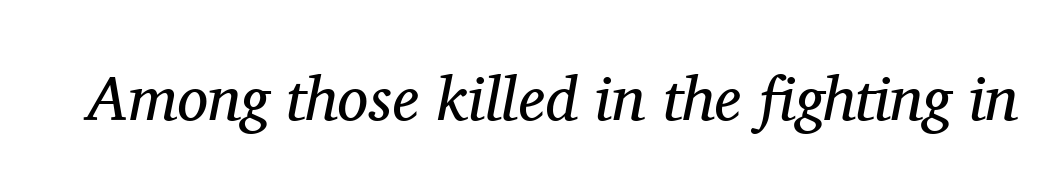
Q: Is the text bold? A: No.
Q: Is the text italic (slanted)? A: Yes, it leans right by about 11 degrees.
Q: Is the typeface a serif or a sans-serif typeface? A: Serif.
Q: Is the text underlined? A: No.
Q: Is the spacing between letters normal or unusually wide? A: Normal.
Q: Width (condensed, normal, or wide)? A: Normal.
Q: Stroke contrast? A: Medium.
Q: x-height? A: Medium.
Q: Monospaced? A: No.
